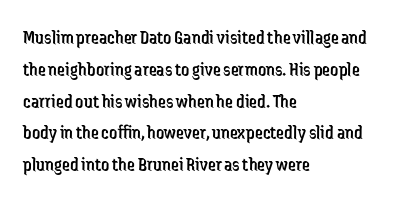
{"italic": "no", "bold": "no", "underline": "no", "align": "left", "line_spacing": "normal", "line_spacing_ratio": 1.59, "letter_spacing": "normal", "letter_spacing_em": 0.0, "glyph_px": 20}
